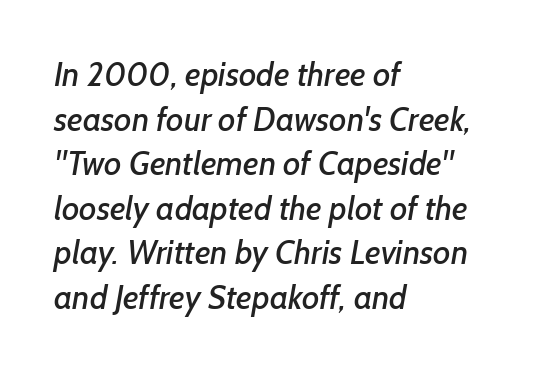
{"serif": "no", "width": "normal", "stroke_contrast": "low", "x_height": "medium", "monospaced": "no", "underline": "no", "align": "left", "line_spacing": "normal", "line_spacing_ratio": 1.35, "letter_spacing": "normal", "letter_spacing_em": 0.0, "glyph_px": 33}
